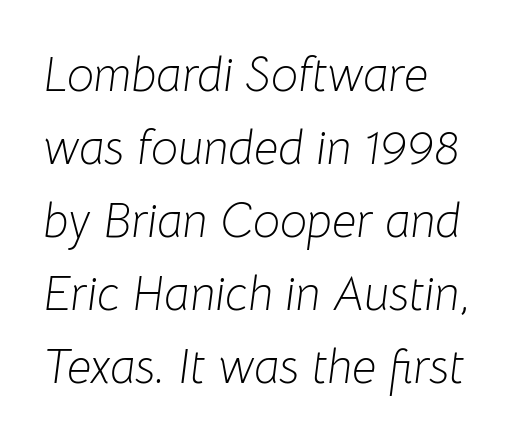
Q: Is the text bold? A: No.
Q: Is the text italic (slanted)? A: Yes, it leans right by about 8 degrees.
Q: Is the text underlined? A: No.
Q: How is the paragraph aligned? A: Left-aligned.
Q: Is the spacing between letters normal or unusually wide? A: Normal.
Q: Is the spacing between lines tight, normal or loose? A: Normal.
Q: Width (condensed, normal, or wide)? A: Normal.
Q: Stroke contrast? A: Low.
Q: x-height? A: Medium.
Q: Monospaced? A: No.
